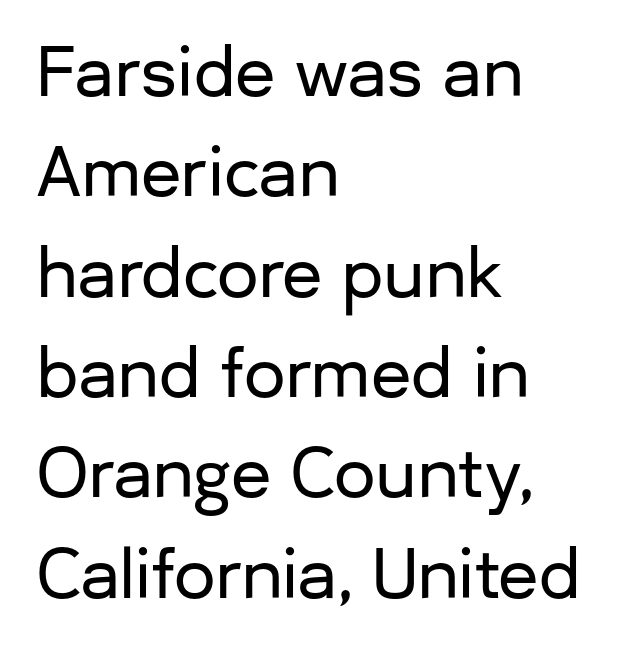
The image shows 66 px sans-serif type, upright; set left-aligned, normal line spacing (1.52x), normal letter spacing, not underlined; low stroke contrast and a medium x-height.
